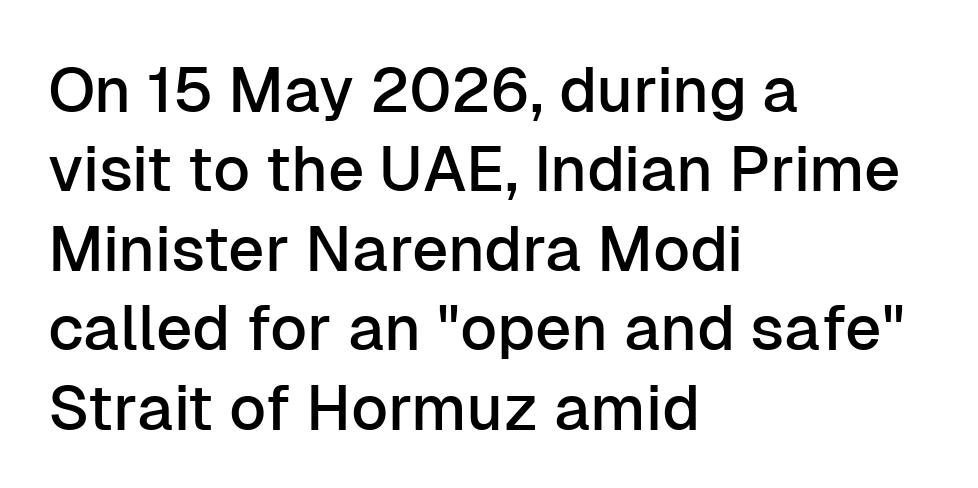
{"serif": "no", "italic": "no", "width": "normal", "stroke_contrast": "low", "x_height": "medium", "monospaced": "no", "underline": "no", "align": "left", "line_spacing": "normal", "line_spacing_ratio": 1.26, "letter_spacing": "normal", "letter_spacing_em": 0.0, "glyph_px": 63}
